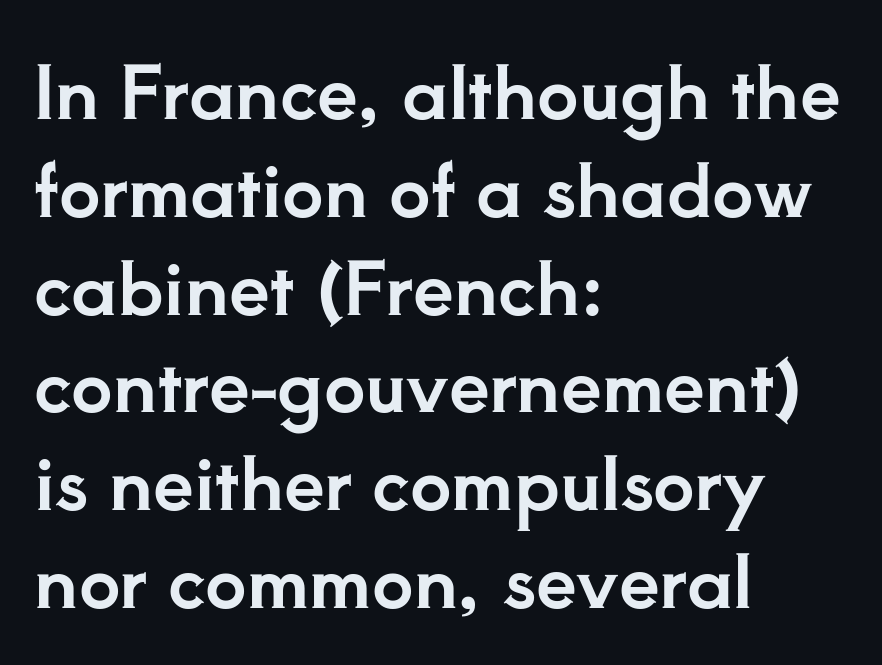
Q: Is the text italic (slanted)? A: No, it is upright.
Q: Is the typeface a serif or a sans-serif typeface? A: Serif.
Q: Is the text underlined? A: No.
Q: How is the paragraph aligned? A: Left-aligned.
Q: Is the spacing between letters normal or unusually wide? A: Normal.
Q: Is the spacing between lines tight, normal or loose? A: Normal.
Q: Width (condensed, normal, or wide)? A: Normal.
Q: Stroke contrast? A: Low.
Q: x-height? A: Small.
Q: Monospaced? A: No.
